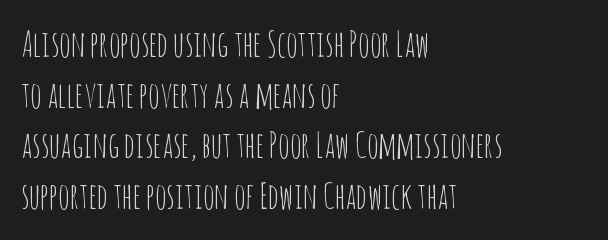
{"serif": "no", "italic": "no", "bold": "no", "weight": "thin", "width": "condensed", "stroke_contrast": "low", "x_height": "large", "monospaced": "no", "underline": "no", "align": "left", "line_spacing": "normal", "line_spacing_ratio": 1.45, "letter_spacing": "normal", "letter_spacing_em": 0.0, "glyph_px": 35}
